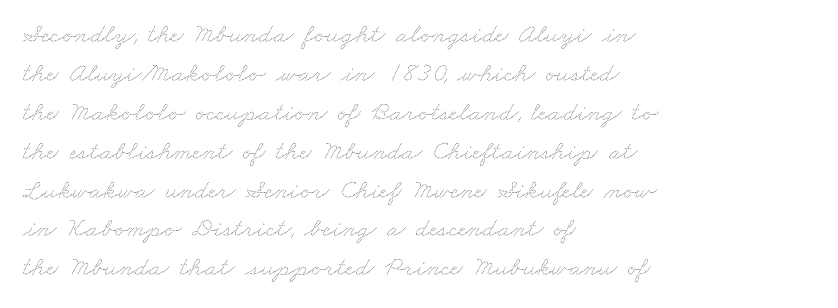
Q: Is the text bold? A: No.
Q: Is the text underlined? A: No.
Q: How is the paragraph aligned? A: Left-aligned.
Q: Is the spacing between letters normal or unusually wide? A: Normal.
Q: Is the spacing between lines tight, normal or loose? A: Normal.
